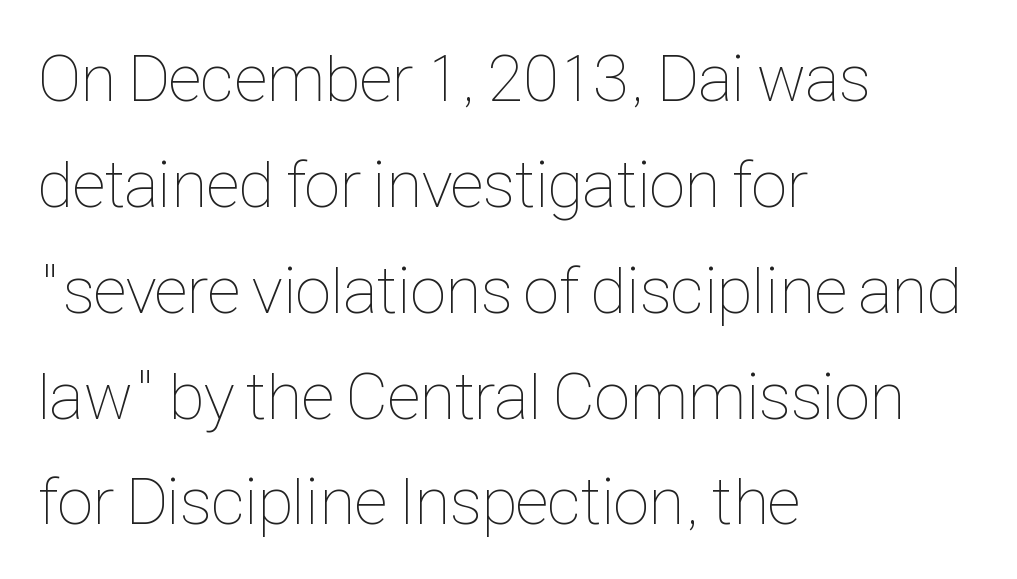
Alignment: flush left. This sample has the flowing, uneven cadence of proportional lettering. The designer left line spacing at the default. Heaviness? Minimal to ordinary, like unemphasized prose. A bare baseline throughout the passage.
